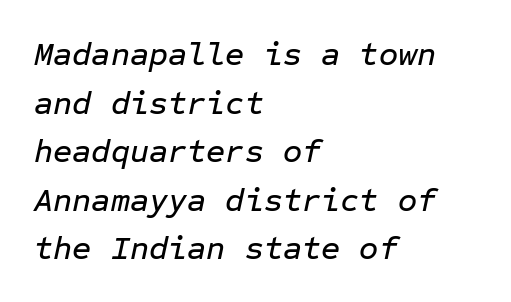
{"italic": "yes", "lean": "right", "slant_degrees": 12, "width": "normal", "stroke_contrast": "low", "x_height": "medium", "monospaced": "yes", "underline": "no", "align": "left", "line_spacing": "normal", "line_spacing_ratio": 1.47, "letter_spacing": "normal", "letter_spacing_em": 0.0, "glyph_px": 33}
